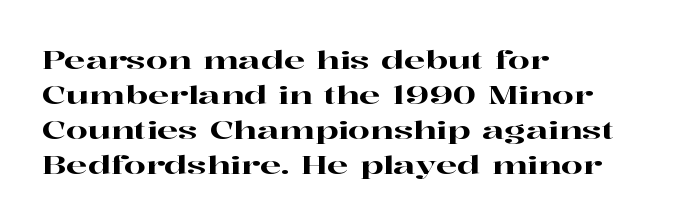
{"italic": "no", "underline": "no", "align": "left", "line_spacing": "normal", "line_spacing_ratio": 1.4, "letter_spacing": "normal", "letter_spacing_em": 0.0, "glyph_px": 25}
